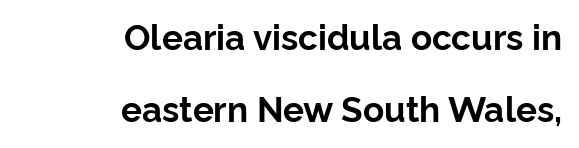
Q: Is the text bold? A: Yes.
Q: Is the text italic (slanted)? A: No, it is upright.
Q: Is the typeface a serif or a sans-serif typeface? A: Sans-serif.
Q: Is the text underlined? A: No.
Q: How is the paragraph aligned? A: Right-aligned.
Q: Is the spacing between letters normal or unusually wide? A: Normal.
Q: Is the spacing between lines tight, normal or loose? A: Loose.
Q: Width (condensed, normal, or wide)? A: Normal.
Q: Stroke contrast? A: Low.
Q: x-height? A: Medium.
Q: Monospaced? A: No.
